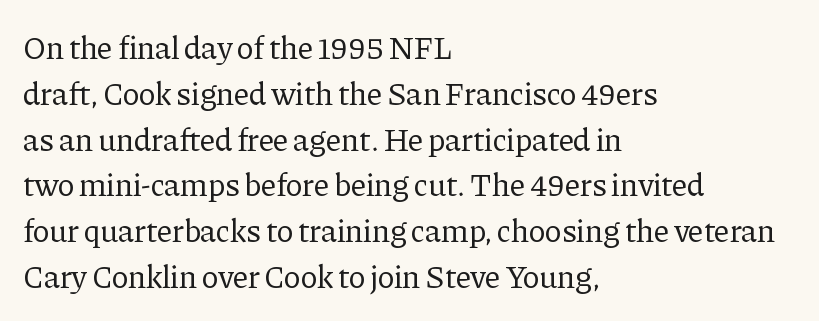
Q: Is the text bold? A: No.
Q: Is the text italic (slanted)? A: No, it is upright.
Q: Is the typeface a serif or a sans-serif typeface? A: Serif.
Q: Is the text underlined? A: No.
Q: How is the paragraph aligned? A: Left-aligned.
Q: Is the spacing between letters normal or unusually wide? A: Normal.
Q: Is the spacing between lines tight, normal or loose? A: Normal.
Q: Width (condensed, normal, or wide)? A: Normal.
Q: Stroke contrast? A: Low.
Q: x-height? A: Medium.
Q: Monospaced? A: No.
